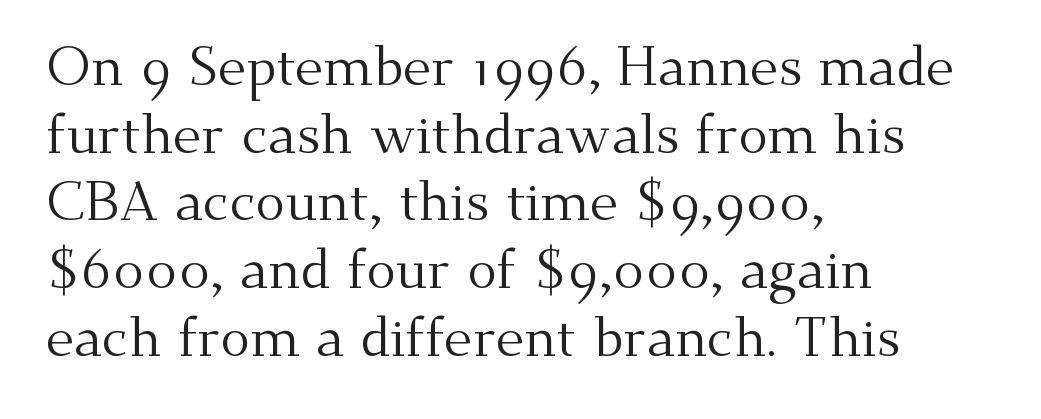
{"serif": "yes", "italic": "no", "bold": "no", "weight": "regular", "width": "normal", "stroke_contrast": "medium", "x_height": "small", "monospaced": "no", "underline": "no", "align": "left", "line_spacing_ratio": 1.23, "letter_spacing": "normal", "letter_spacing_em": 0.0, "glyph_px": 55}
